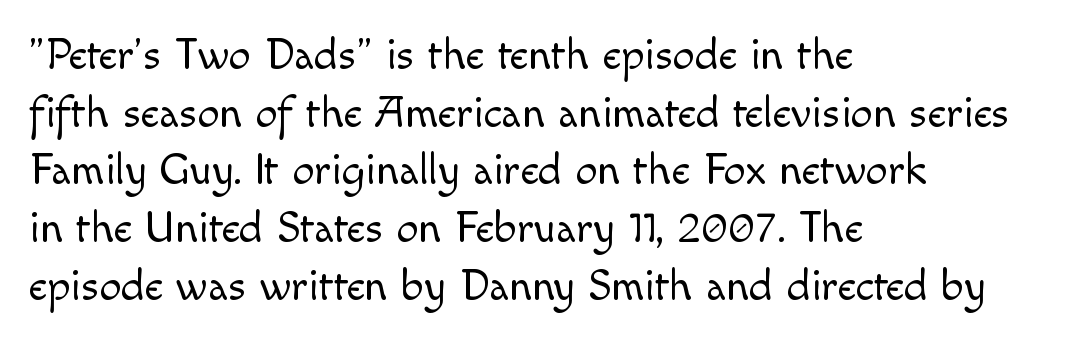
{"serif": "no", "italic": "no", "bold": "no", "weight": "light", "width": "normal", "x_height": "small", "monospaced": "no", "underline": "no", "align": "left", "line_spacing": "normal", "line_spacing_ratio": 1.31, "letter_spacing": "normal", "letter_spacing_em": 0.0, "glyph_px": 44}
